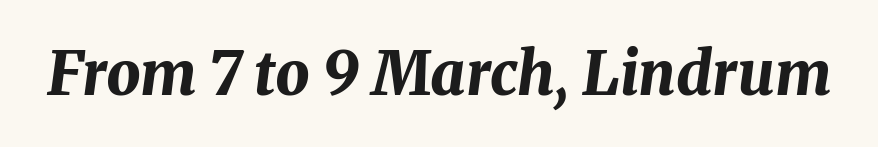
Words float on clear page, feet unadorned. Look at the stroke-to-counter ratio: heavy, a bold. Proportional: the letters do not fall into vertical columns. How are the letters spaced? Ordinarily, with no added tracking. Observe the lean: these are italic letterforms.
